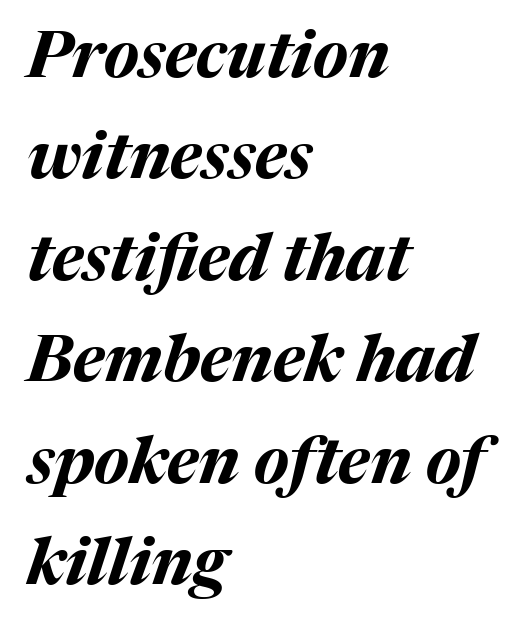
The image shows 65 px bold type, italic (leaning right); set left-aligned, normal line spacing (1.56x), normal letter spacing, not underlined; medium stroke contrast and a medium x-height.
